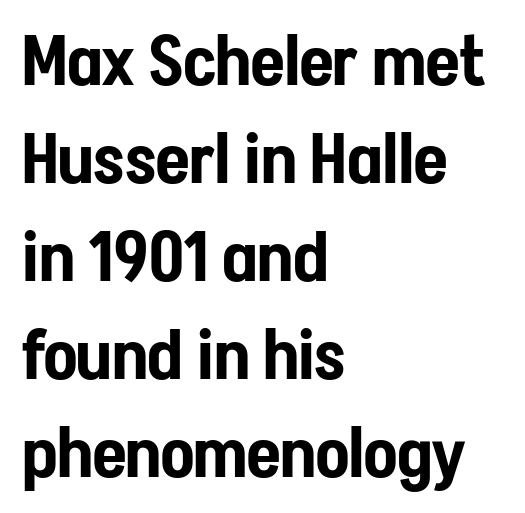
Q: Is the text italic (slanted)? A: No, it is upright.
Q: Is the typeface a serif or a sans-serif typeface? A: Sans-serif.
Q: Is the text underlined? A: No.
Q: How is the paragraph aligned? A: Left-aligned.
Q: Is the spacing between letters normal or unusually wide? A: Normal.
Q: Is the spacing between lines tight, normal or loose? A: Normal.
Q: Width (condensed, normal, or wide)? A: Condensed.
Q: Stroke contrast? A: Low.
Q: x-height? A: Medium.
Q: Monospaced? A: No.
